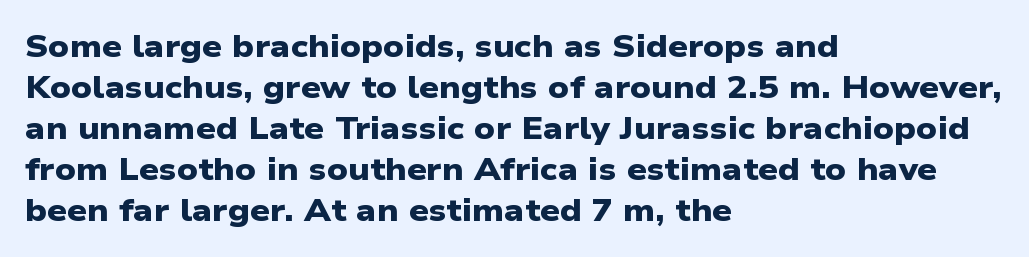
The image shows 31 px heavy, wide sans-serif type; set left-aligned, normal line spacing (1.32x), normal letter spacing, not underlined; low stroke contrast and a medium x-height.
